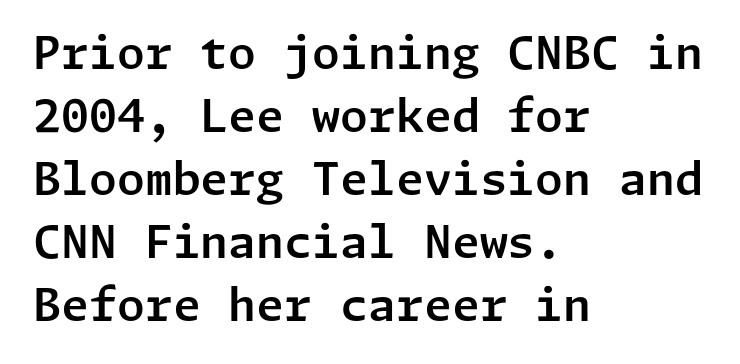
The image shows 45 px sans-serif type, upright; set left-aligned, normal line spacing (1.4x), normal letter spacing, not underlined; low stroke contrast and a medium x-height.
